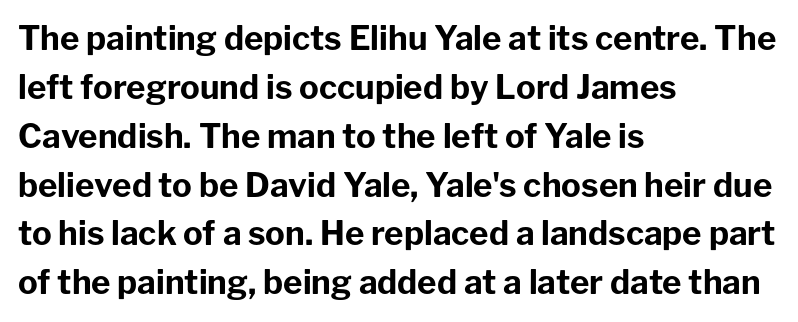
Q: Is the text bold? A: Yes.
Q: Is the text italic (slanted)? A: No, it is upright.
Q: Is the typeface a serif or a sans-serif typeface? A: Sans-serif.
Q: Is the text underlined? A: No.
Q: How is the paragraph aligned? A: Left-aligned.
Q: Is the spacing between letters normal or unusually wide? A: Normal.
Q: Is the spacing between lines tight, normal or loose? A: Normal.
Q: Width (condensed, normal, or wide)? A: Normal.
Q: Stroke contrast? A: Low.
Q: x-height? A: Medium.
Q: Monospaced? A: No.
